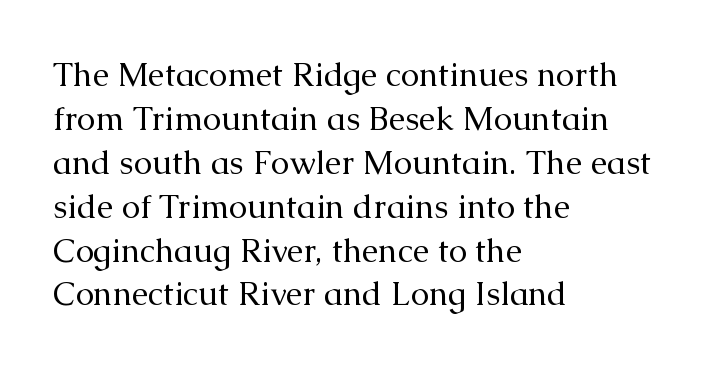
Q: Is the text bold? A: No.
Q: Is the text italic (slanted)? A: No, it is upright.
Q: Is the typeface a serif or a sans-serif typeface? A: Serif.
Q: Is the text underlined? A: No.
Q: How is the paragraph aligned? A: Left-aligned.
Q: Is the spacing between letters normal or unusually wide? A: Normal.
Q: Is the spacing between lines tight, normal or loose? A: Normal.
Q: Width (condensed, normal, or wide)? A: Normal.
Q: Stroke contrast? A: Medium.
Q: x-height? A: Medium.
Q: Monospaced? A: No.
